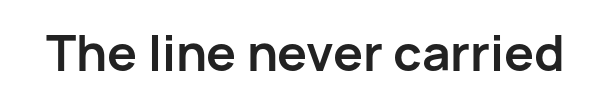
Chunky letters — that's bold for sure. Each word holds together tightly as a unit, with standard inter-letter gaps. Vertical strokes here are truly vertical. Proportional: the letters do not fall into vertical columns.
